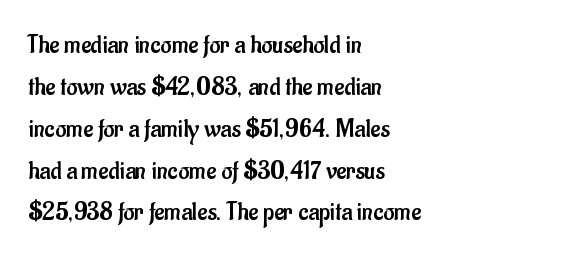
{"italic": "no", "bold": "no", "underline": "no", "align": "left", "line_spacing": "normal", "line_spacing_ratio": 1.55, "letter_spacing": "normal", "letter_spacing_em": 0.0, "glyph_px": 27}
